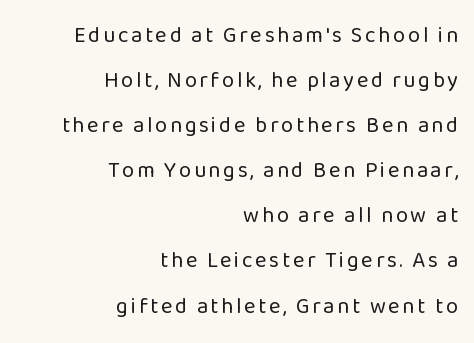
The image shows 22 px text type, upright; set right-aligned, loose line spacing (2.05x), not underlined.
